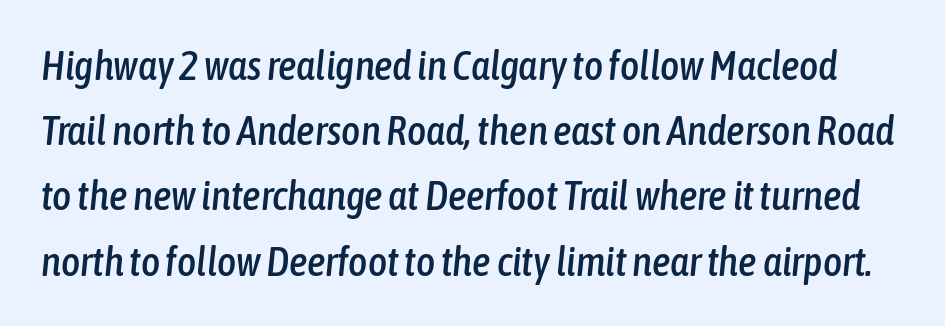
{"italic": "yes", "lean": "right", "slant_degrees": 6, "width": "condensed", "stroke_contrast": "low", "x_height": "medium", "monospaced": "no", "underline": "no", "line_spacing": "normal", "line_spacing_ratio": 1.59, "letter_spacing": "normal", "letter_spacing_em": 0.0, "glyph_px": 41}
